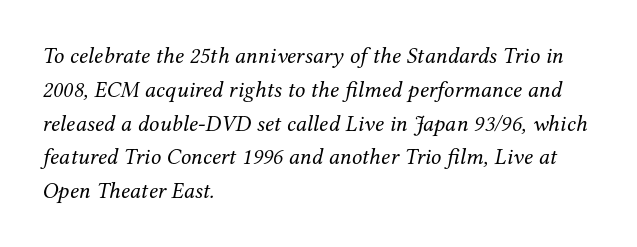
Q: Is the text bold? A: No.
Q: Is the text italic (slanted)? A: Yes, it leans right by about 12 degrees.
Q: Is the text underlined? A: No.
Q: How is the paragraph aligned? A: Left-aligned.
Q: Is the spacing between letters normal or unusually wide? A: Normal.
Q: Is the spacing between lines tight, normal or loose? A: Normal.
